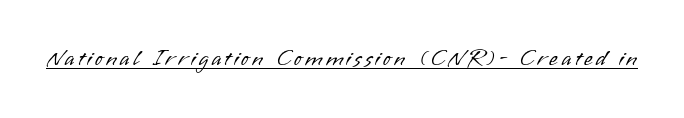
The image shows 23 px text type; set underlined.
